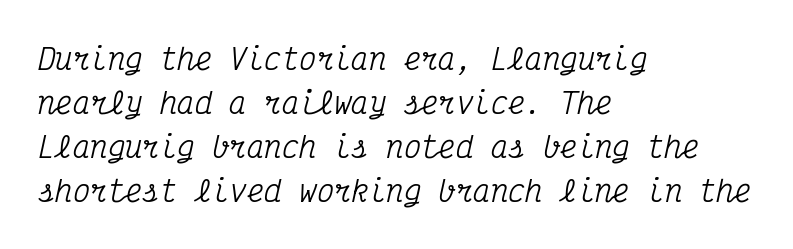
The image shows 29 px condensed serif type, italic (leaning right), monospaced; set left-aligned, normal line spacing (1.52x), normal letter spacing, not underlined; medium stroke contrast and a medium x-height.
